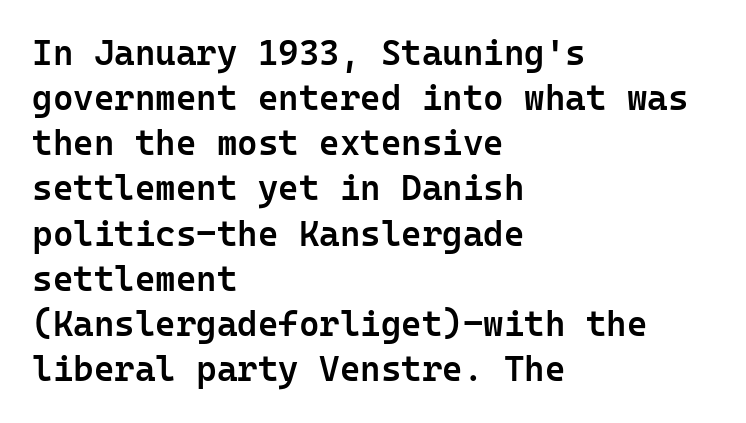
Letter spacing: default. Italic? Not at all — the glyphs are vertical. Leftover space on each line is placed entirely after the last word. Just letters on the line, the space beneath them empty. A typesetter would call this monospace, since all characters share one set width.
